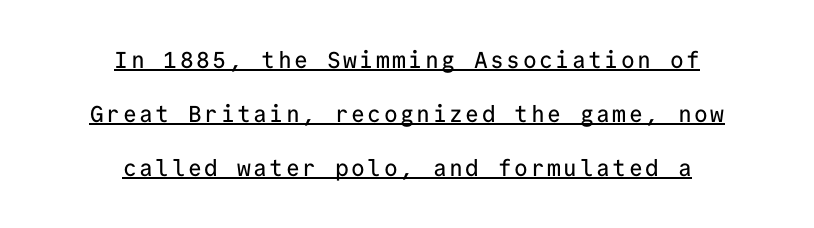
{"italic": "no", "underline": "yes", "align": "center", "line_spacing": "loose", "line_spacing_ratio": 2.34, "glyph_px": 23}
